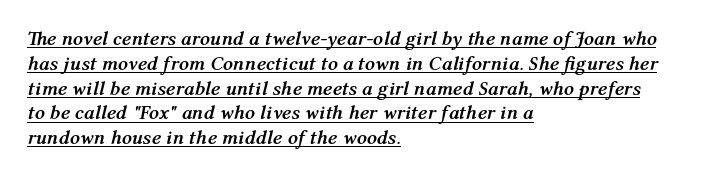
{"italic": "yes", "lean": "right", "slant_degrees": 12, "bold": "yes", "underline": "yes", "align": "left", "line_spacing_ratio": 1.24, "letter_spacing": "normal", "letter_spacing_em": 0.0, "glyph_px": 20}
